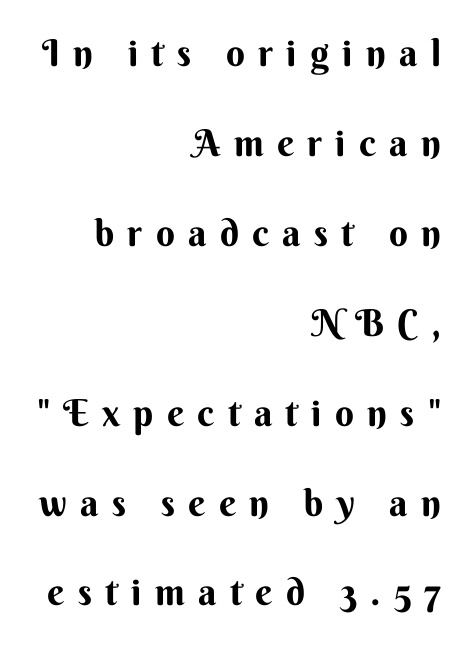
The paragraph shown leans on its right margin. The words here are not underlined. Classification — sans serif. Think of a printed novel: that variable character pitch is what you see here.
